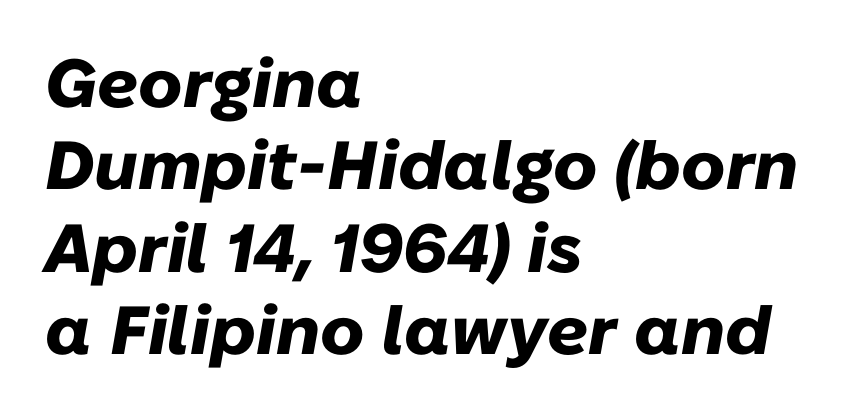
{"italic": "yes", "lean": "right", "slant_degrees": 10, "bold": "yes", "weight": "heavy", "width": "normal", "stroke_contrast": "low", "x_height": "medium", "monospaced": "no", "underline": "no", "align": "left", "line_spacing_ratio": 1.21, "letter_spacing": "normal", "letter_spacing_em": 0.0, "glyph_px": 68}
